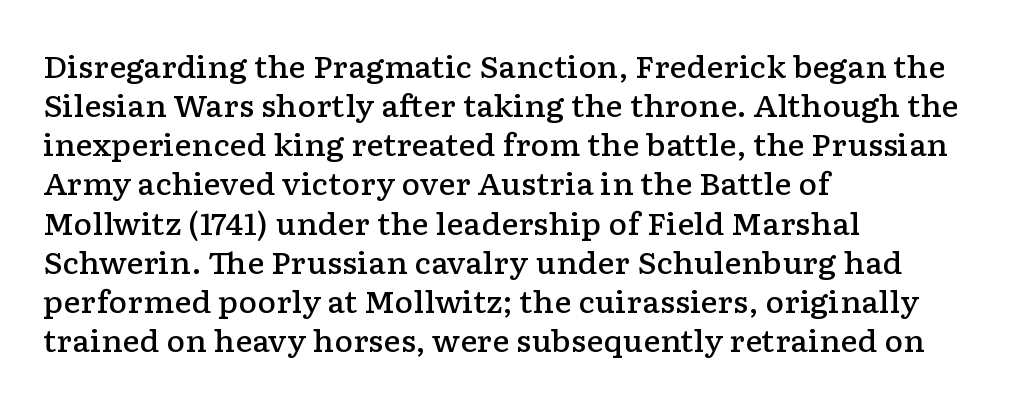
Q: Is the text bold? A: Semi-bold.
Q: Is the text italic (slanted)? A: No, it is upright.
Q: Is the typeface a serif or a sans-serif typeface? A: Serif.
Q: Is the text underlined? A: No.
Q: How is the paragraph aligned? A: Left-aligned.
Q: Is the spacing between letters normal or unusually wide? A: Normal.
Q: Is the spacing between lines tight, normal or loose? A: Normal.
Q: Width (condensed, normal, or wide)? A: Wide.
Q: Stroke contrast? A: Low.
Q: x-height? A: Medium.
Q: Monospaced? A: No.
